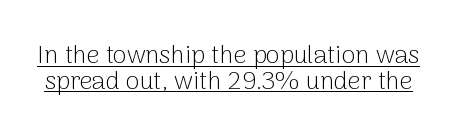
{"italic": "no", "bold": "no", "underline": "yes", "line_spacing": "tight", "line_spacing_ratio": 1.03, "letter_spacing": "normal", "letter_spacing_em": 0.0, "glyph_px": 25}
